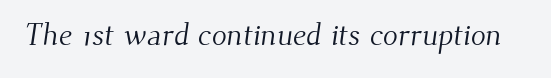
Is this a fixed-width face? No — the glyphs have proportional, varying widths. The words here are not underlined. The face used here is rendered with its standard letterfit. Weight: not bold — regular or lighter. Regarding serifs, this sample has them.
